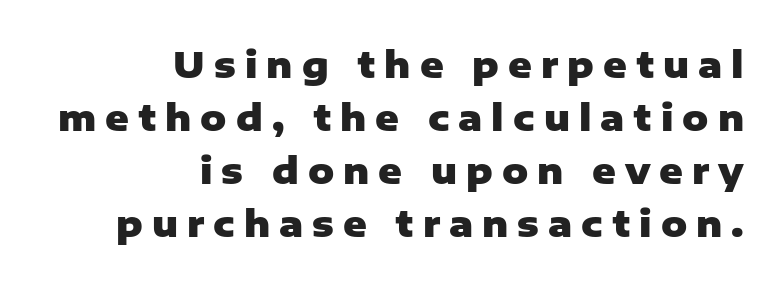
{"serif": "no", "italic": "no", "bold": "yes", "weight": "heavy", "width": "normal", "stroke_contrast": "low", "x_height": "medium", "monospaced": "no", "underline": "no", "align": "right", "line_spacing": "normal", "line_spacing_ratio": 1.47, "letter_spacing": "wide", "letter_spacing_em": 0.25, "glyph_px": 36}
